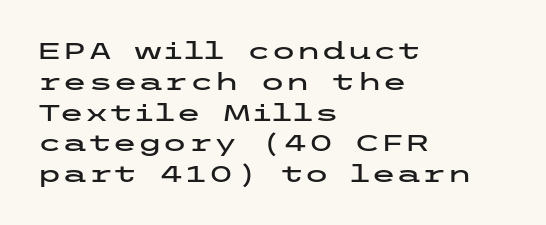
The image shows 23 px text type, upright; set left-aligned, normal line spacing (1.34x), normal letter spacing, not underlined.
